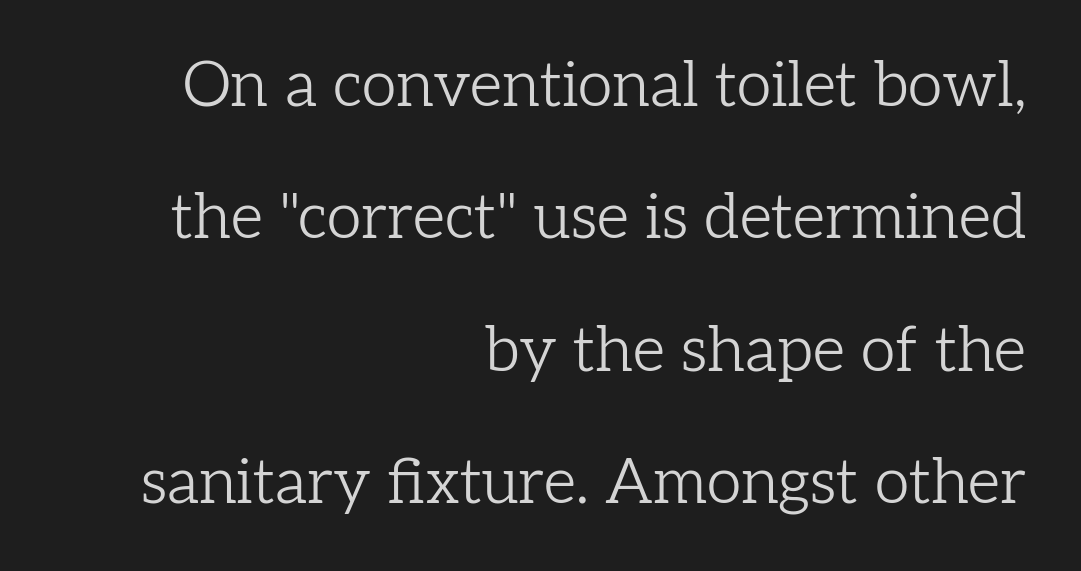
Is the type heavy? It reads as light-to-regular instead. The text was rendered using a seriffed face with decorative stroke endings. The designer dialed line spacing up above the default. A typesetter would call this proportional, since set widths differ per character. Italic: no, the glyphs are upright roman. Here the glyphs are tracked normally, forming tight word shapes.
